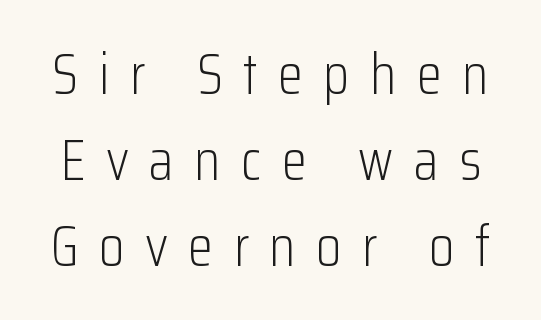
{"serif": "no", "italic": "no", "bold": "no", "weight": "light", "width": "condensed", "stroke_contrast": "low", "x_height": "medium", "monospaced": "no", "underline": "no", "line_spacing": "normal", "line_spacing_ratio": 1.48, "letter_spacing": "wide", "letter_spacing_em": 0.35, "glyph_px": 58}
